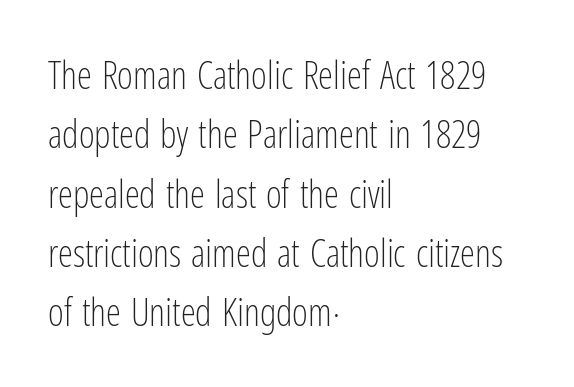
Q: Is the text bold? A: No.
Q: Is the text italic (slanted)? A: No, it is upright.
Q: Is the typeface a serif or a sans-serif typeface? A: Sans-serif.
Q: Is the text underlined? A: No.
Q: How is the paragraph aligned? A: Left-aligned.
Q: Is the spacing between letters normal or unusually wide? A: Normal.
Q: Is the spacing between lines tight, normal or loose? A: Normal.
Q: Width (condensed, normal, or wide)? A: Condensed.
Q: Stroke contrast? A: Low.
Q: x-height? A: Medium.
Q: Monospaced? A: No.
